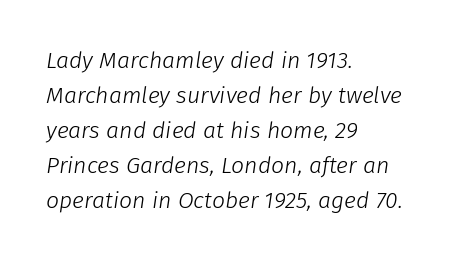
If you drew a ruler down the left edge, every line would touch it. The letters sit at their default tracking, neither squeezed nor spread. A light-to-regular cut is what we see here. Notice how descenders clear the ascenders below comfortably — that's standard leading. The typography opts for an oblique posture over an upright one. A bare baseline throughout the passage.
